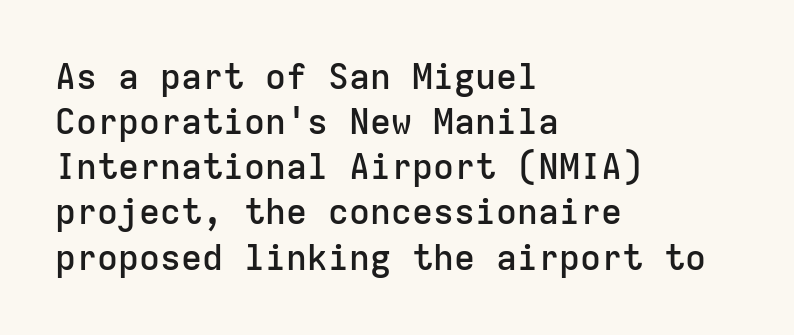
Letter spacing: default. Italic? Not at all — the glyphs are vertical. Leftover space on each line is placed entirely after the last word. Just letters on the line, the space beneath them empty. A typesetter would call this monospace, since all characters share one set width.
